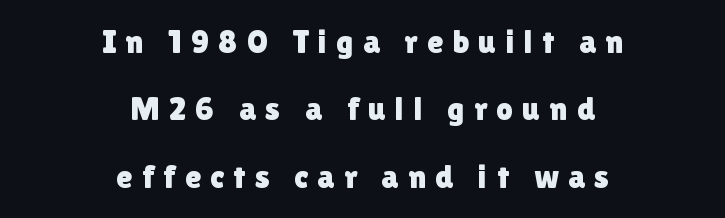
The image shows 33 px sans-serif type, upright; set centered, loose line spacing (2.04x), unusually wide letter spacing (+0.28 em), not underlined; a medium x-height.
